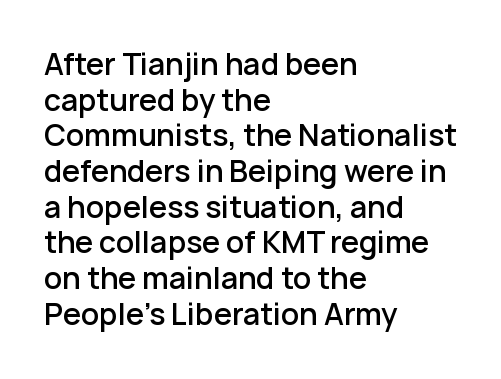
The image shows 29 px semibold sans-serif type, upright; set left-aligned, line spacing 1.23x, normal letter spacing, not underlined; low stroke contrast and a medium x-height.
